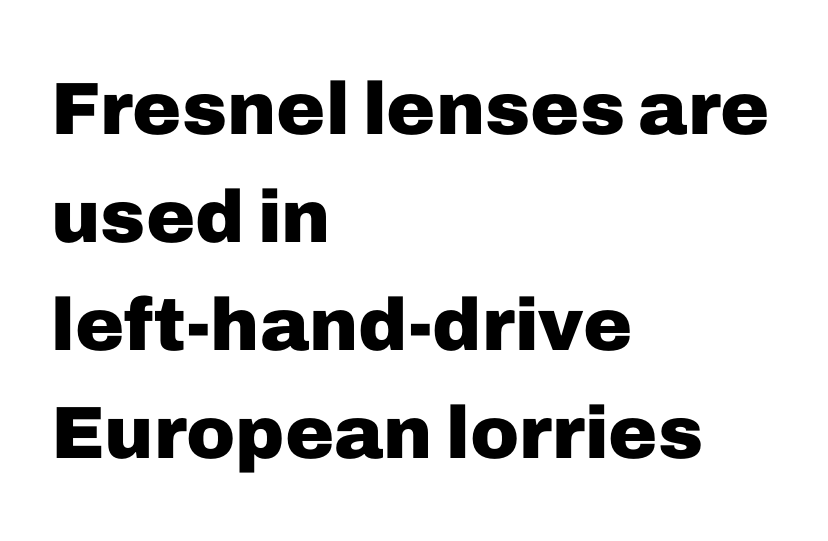
Q: Is the text bold? A: Yes.
Q: Is the text italic (slanted)? A: No, it is upright.
Q: Is the typeface a serif or a sans-serif typeface? A: Sans-serif.
Q: Is the text underlined? A: No.
Q: How is the paragraph aligned? A: Left-aligned.
Q: Is the spacing between letters normal or unusually wide? A: Normal.
Q: Is the spacing between lines tight, normal or loose? A: Normal.
Q: Width (condensed, normal, or wide)? A: Normal.
Q: Stroke contrast? A: Low.
Q: x-height? A: Medium.
Q: Monospaced? A: No.
